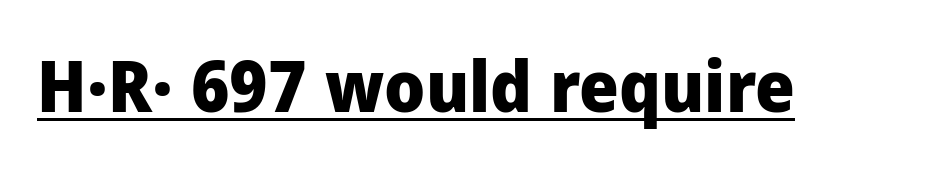
The image shows 70 px heavy sans-serif type, upright; set normal letter spacing, underlined; low stroke contrast and a medium x-height.
